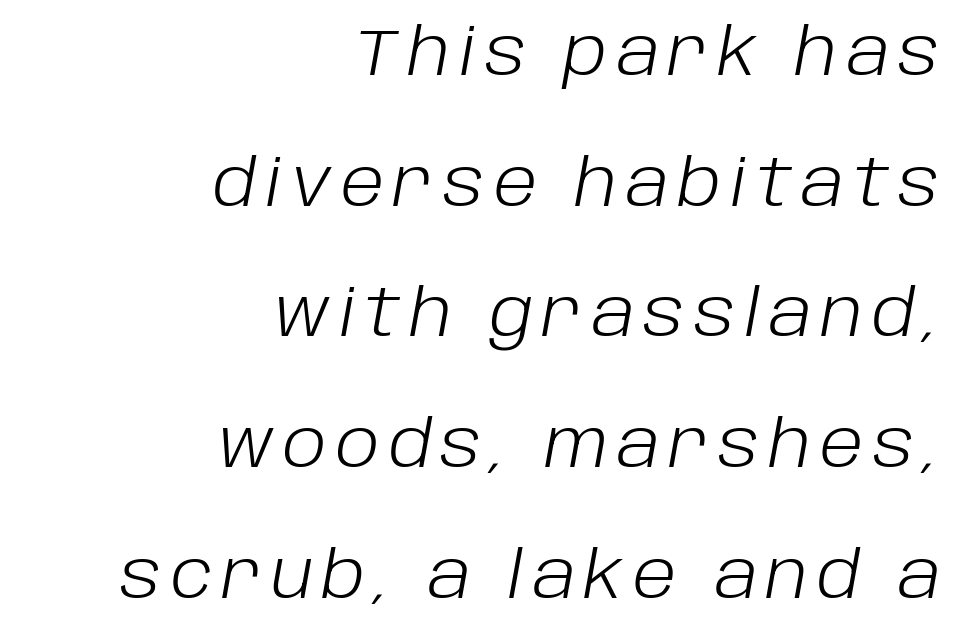
{"italic": "yes", "lean": "right", "slant_degrees": 10, "bold": "no", "weight": "light", "width": "normal", "stroke_contrast": "low", "x_height": "large", "monospaced": "no", "underline": "no", "align": "right", "line_spacing": "loose", "line_spacing_ratio": 1.98, "glyph_px": 66}
